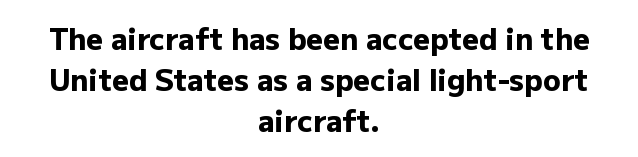
The image shows 29 px heavy sans-serif type, upright; set centered, normal line spacing (1.41x), normal letter spacing, not underlined; low stroke contrast and a medium x-height.
